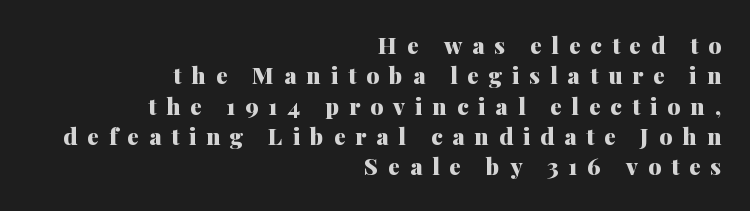
{"italic": "no", "bold": "yes", "underline": "no", "align": "right", "line_spacing": "normal", "line_spacing_ratio": 1.32, "letter_spacing": "wide", "letter_spacing_em": 0.43, "glyph_px": 23}
